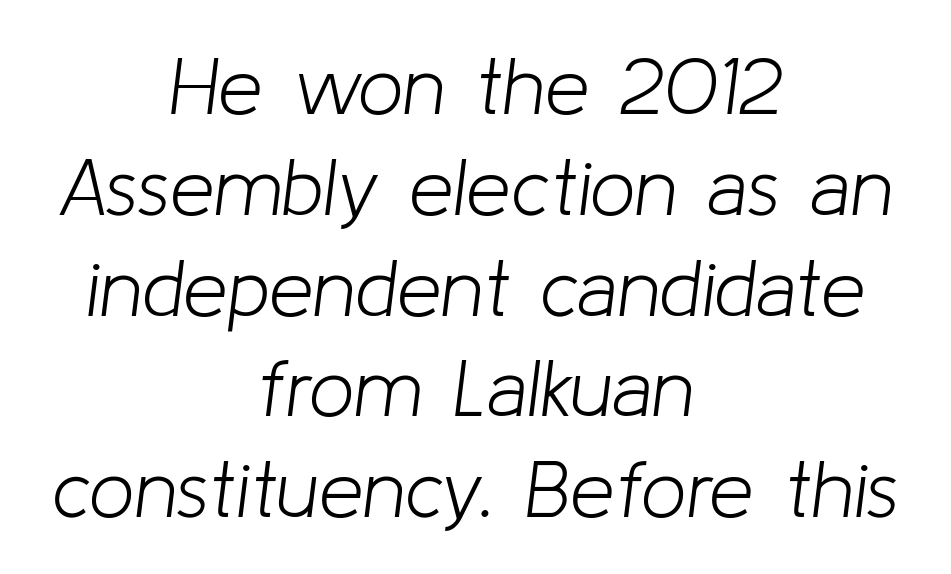
Q: Is the text bold? A: No.
Q: Is the text italic (slanted)? A: Yes, it leans right by about 8 degrees.
Q: Is the text underlined? A: No.
Q: How is the paragraph aligned? A: Centered.
Q: Is the spacing between letters normal or unusually wide? A: Normal.
Q: Is the spacing between lines tight, normal or loose? A: Normal.
Q: Width (condensed, normal, or wide)? A: Normal.
Q: Stroke contrast? A: Low.
Q: x-height? A: Medium.
Q: Monospaced? A: No.
